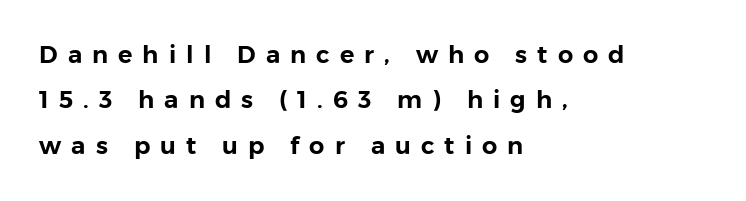
Q: Is the text italic (slanted)? A: No, it is upright.
Q: Is the text underlined? A: No.
Q: How is the paragraph aligned? A: Left-aligned.
Q: Is the spacing between letters normal or unusually wide? A: Unusually wide.
